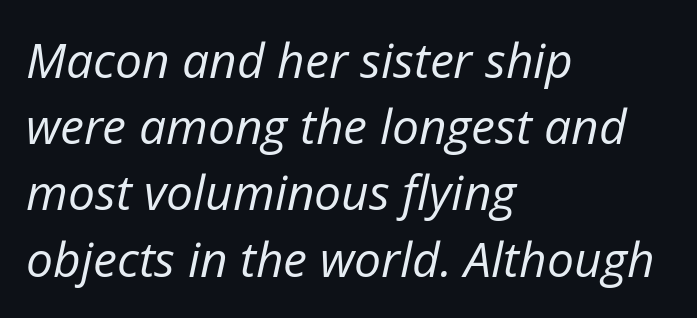
Q: Is the text bold? A: No.
Q: Is the text italic (slanted)? A: Yes, it leans right by about 12 degrees.
Q: Is the text underlined? A: No.
Q: How is the paragraph aligned? A: Left-aligned.
Q: Is the spacing between letters normal or unusually wide? A: Normal.
Q: Is the spacing between lines tight, normal or loose? A: Normal.
Q: Width (condensed, normal, or wide)? A: Normal.
Q: Stroke contrast? A: Low.
Q: x-height? A: Medium.
Q: Monospaced? A: No.
